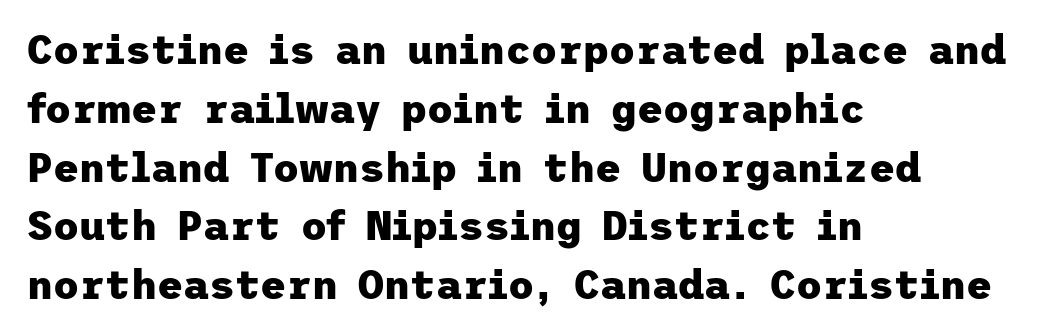
{"serif": "no", "italic": "no", "bold": "yes", "weight": "heavy", "width": "normal", "stroke_contrast": "low", "x_height": "medium", "underline": "no", "align": "left", "line_spacing": "normal", "line_spacing_ratio": 1.47, "letter_spacing": "normal", "letter_spacing_em": 0.0, "glyph_px": 40}
